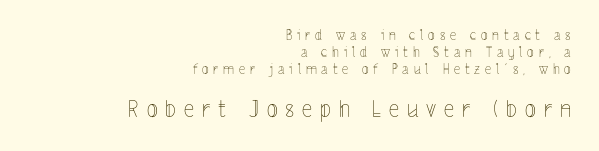
Q: Is the text bold? A: No.
Q: Is the text italic (slanted)? A: No, it is upright.
Q: Is the text underlined? A: No.
Q: How is the paragraph aligned? A: Right-aligned.
Q: Is the spacing between letters normal or unusually wide? A: Unusually wide.
Q: Which block of text is set in a larger size, the first (top) or the second (bottom)? A: The second (bottom) one.
